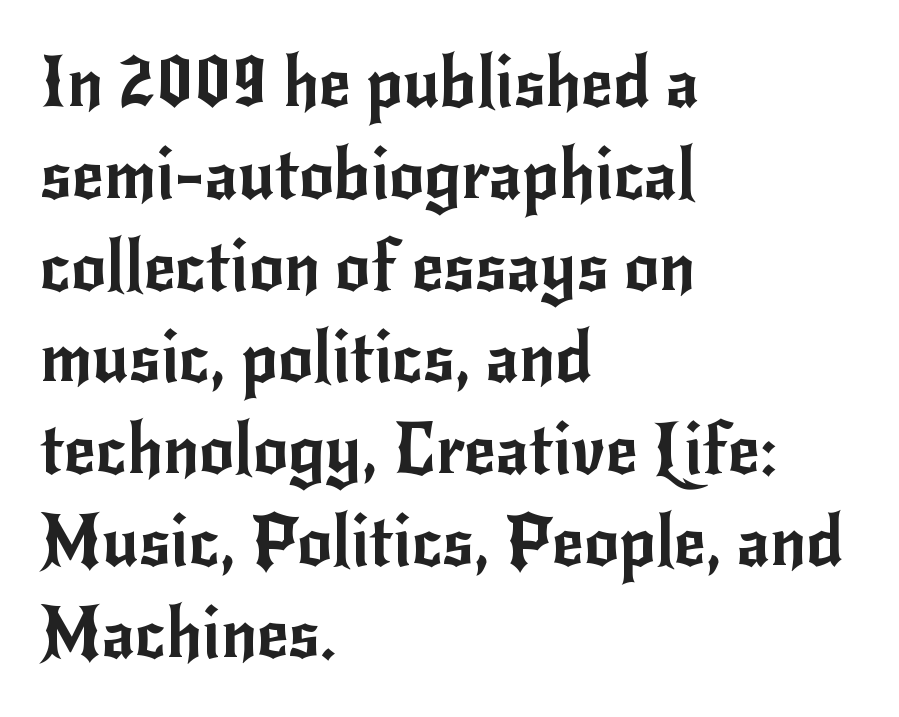
The image shows 69 px sans-serif type, upright; set left-aligned, normal line spacing (1.33x), normal letter spacing, not underlined; low stroke contrast and a small x-height.
